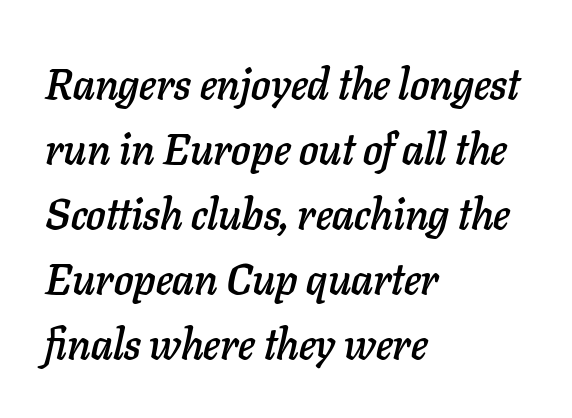
{"italic": "yes", "lean": "right", "slant_degrees": 11, "width": "normal", "stroke_contrast": "low", "x_height": "medium", "monospaced": "no", "underline": "no", "align": "left", "line_spacing": "normal", "line_spacing_ratio": 1.51, "letter_spacing": "normal", "letter_spacing_em": 0.0, "glyph_px": 43}
